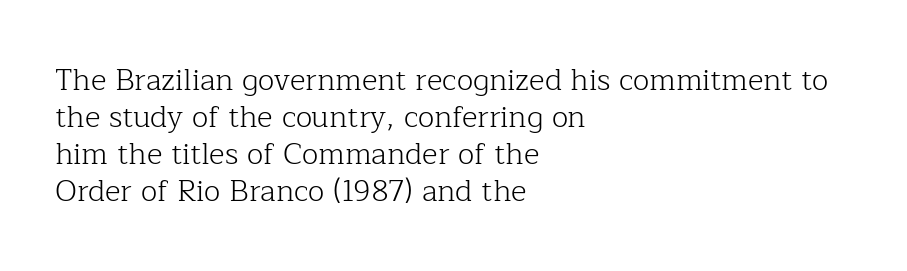
The image shows 30 px light serif type, upright; set left-aligned, line spacing 1.23x, normal letter spacing, not underlined; low stroke contrast and a medium x-height.
